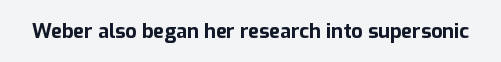
{"italic": "no", "bold": "yes", "underline": "no", "letter_spacing": "normal", "letter_spacing_em": 0.0, "glyph_px": 20}
